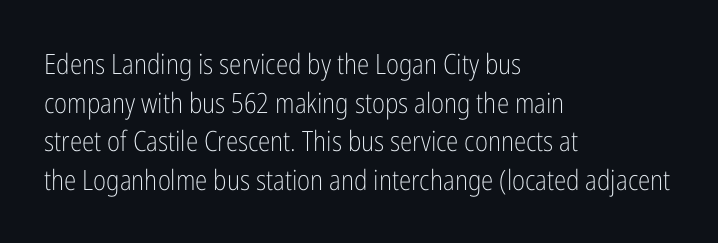
{"serif": "no", "italic": "no", "bold": "no", "weight": "light", "width": "condensed", "stroke_contrast": "low", "x_height": "medium", "monospaced": "no", "underline": "no", "align": "left", "line_spacing": "normal", "line_spacing_ratio": 1.38, "letter_spacing": "normal", "letter_spacing_em": 0.0, "glyph_px": 28}
